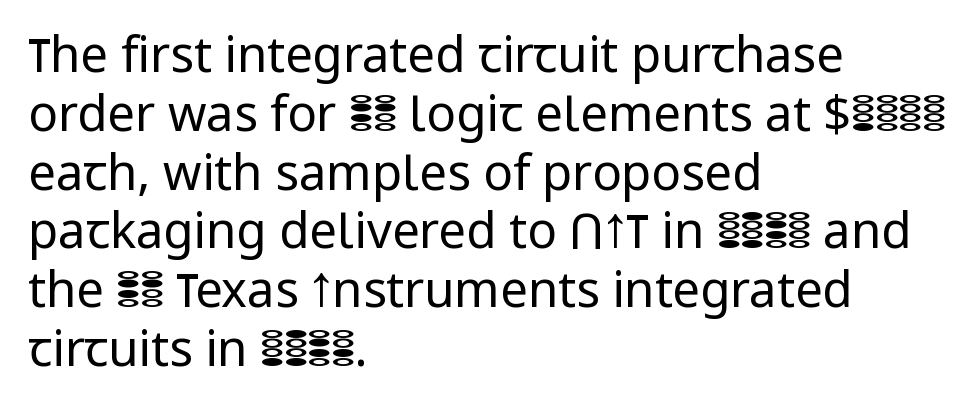
The image shows 49 px regular-weight sans-serif type, upright; set left-aligned, line spacing 1.2x, normal letter spacing, not underlined; low stroke contrast and a medium x-height.
